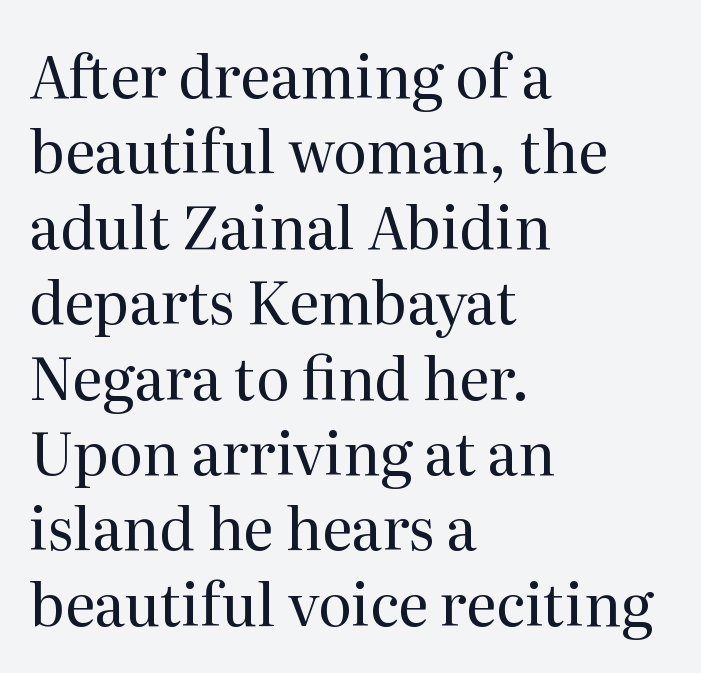
{"serif": "yes", "italic": "no", "bold": "no", "weight": "regular", "width": "normal", "stroke_contrast": "medium", "x_height": "medium", "monospaced": "no", "underline": "no", "align": "left", "line_spacing": "normal", "line_spacing_ratio": 1.3, "letter_spacing": "normal", "letter_spacing_em": 0.0, "glyph_px": 58}
